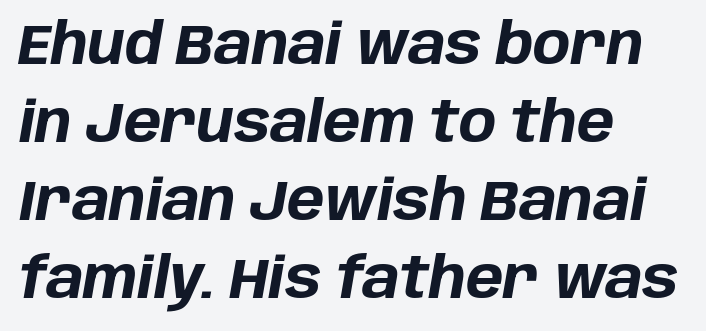
{"italic": "yes", "lean": "right", "slant_degrees": 10, "bold": "yes", "weight": "bold", "width": "normal", "stroke_contrast": "low", "x_height": "large", "monospaced": "no", "underline": "no", "align": "left", "line_spacing": "normal", "line_spacing_ratio": 1.39, "letter_spacing": "normal", "letter_spacing_em": 0.0, "glyph_px": 56}
